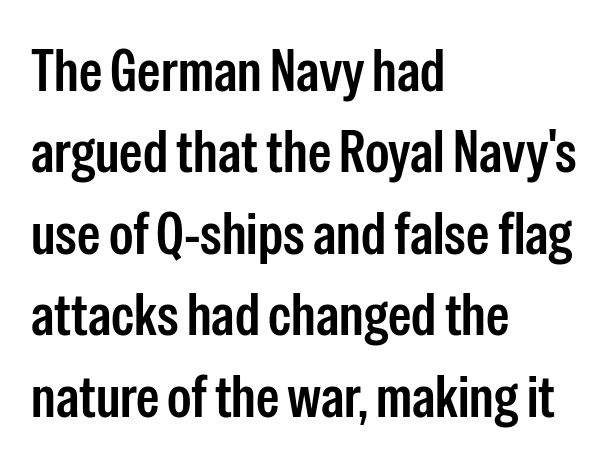
Q: Is the text italic (slanted)? A: No, it is upright.
Q: Is the typeface a serif or a sans-serif typeface? A: Sans-serif.
Q: Is the text underlined? A: No.
Q: How is the paragraph aligned? A: Left-aligned.
Q: Is the spacing between letters normal or unusually wide? A: Normal.
Q: Is the spacing between lines tight, normal or loose? A: Normal.
Q: Width (condensed, normal, or wide)? A: Condensed.
Q: Stroke contrast? A: Low.
Q: x-height? A: Medium.
Q: Monospaced? A: No.
